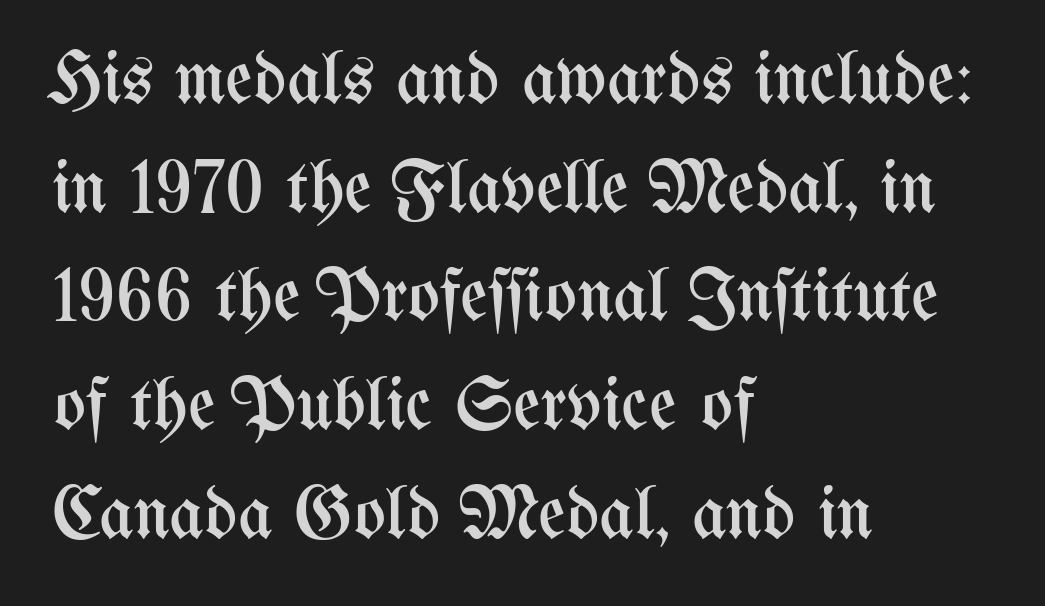
The image shows 75 px regular-weight, condensed type, upright; set left-aligned, normal line spacing (1.45x), normal letter spacing, not underlined; medium stroke contrast and a medium x-height.
